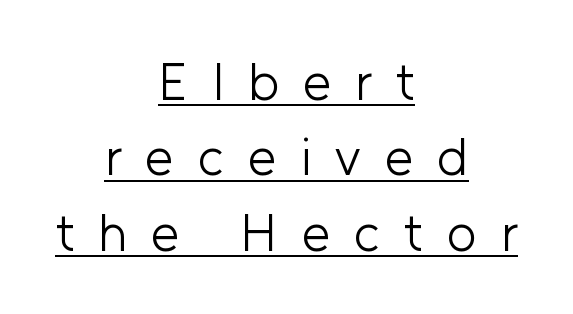
{"serif": "no", "italic": "no", "bold": "no", "weight": "light", "width": "normal", "stroke_contrast": "low", "x_height": "medium", "monospaced": "no", "underline": "yes", "align": "center", "line_spacing": "normal", "line_spacing_ratio": 1.45, "letter_spacing": "wide", "letter_spacing_em": 0.46, "glyph_px": 52}
